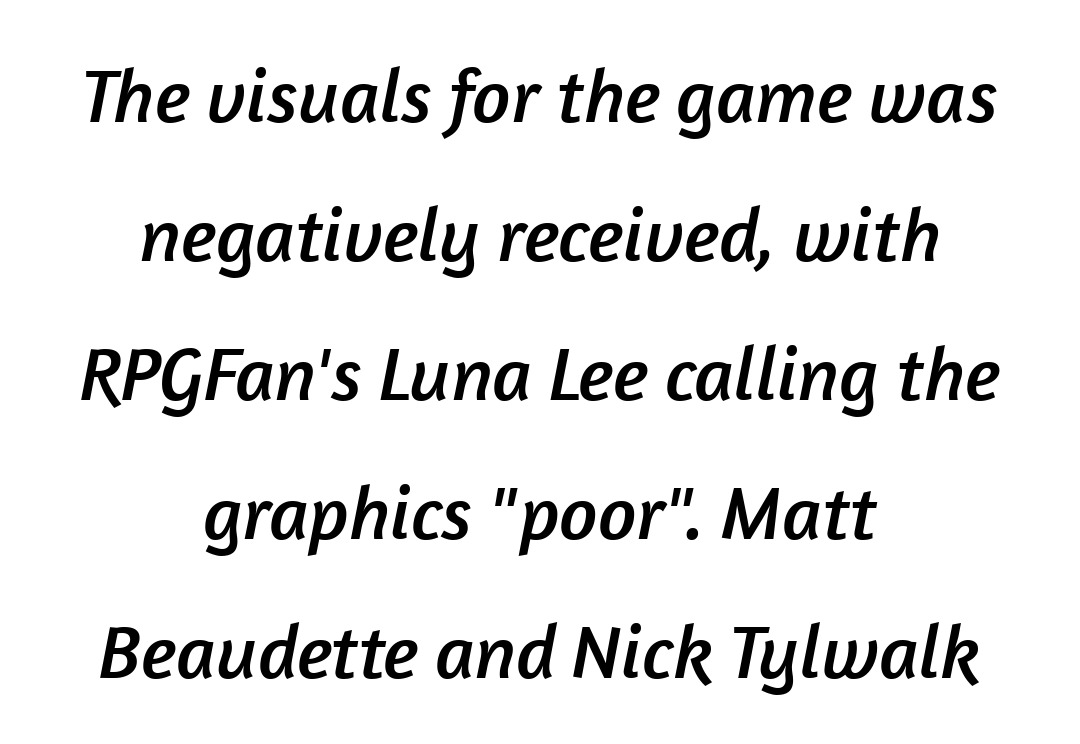
The image shows 76 px sans-serif type; set centered, line spacing 1.83x, normal letter spacing, not underlined; low stroke contrast and a medium x-height.
